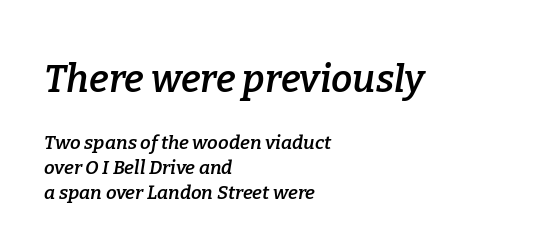
Do the characters align in a grid? No, the font is proportional. As a designer I'd log this as weight 600, semibold. The words here are not underlined. The rows are spaced the way most documents space them.
